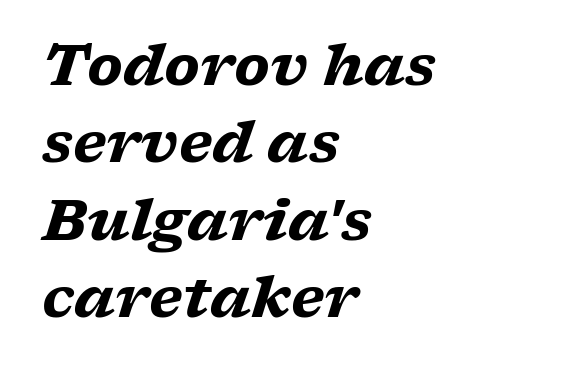
The rendering uses a moderate line-height, typical for paragraphs. Posture: slanted. Students, note that the glyphs here touch the page at normal intervals. Think of a printed novel: that variable character pitch is what you see here. Examine the stroke ends and you'll spot serifs.
